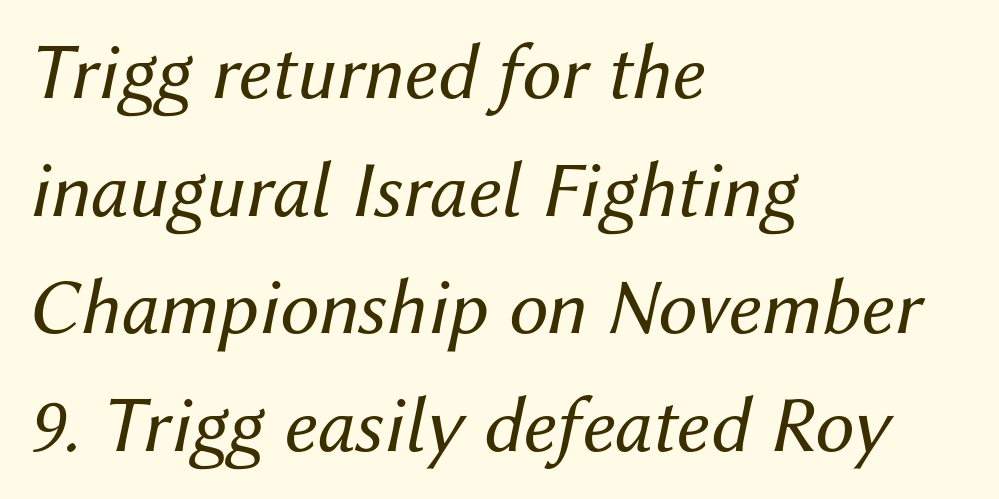
Q: Is the text bold? A: No.
Q: Is the text italic (slanted)? A: Yes, it leans right by about 12 degrees.
Q: Is the text underlined? A: No.
Q: How is the paragraph aligned? A: Left-aligned.
Q: Is the spacing between letters normal or unusually wide? A: Normal.
Q: Is the spacing between lines tight, normal or loose? A: Normal.
Q: Width (condensed, normal, or wide)? A: Normal.
Q: Stroke contrast? A: Medium.
Q: x-height? A: Medium.
Q: Monospaced? A: No.
